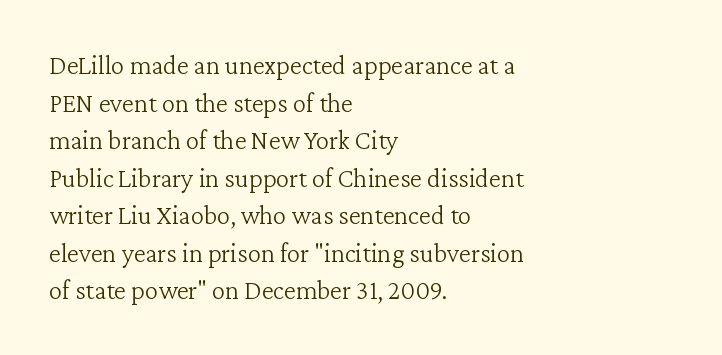
Notice how the stems are strictly vertical — no italics here. A bare baseline throughout the passage. Inter-character spacing is left at the font's built-in metrics. Vertical spacing — default. The ragged edge is on the right, which tells us the setting is flush left. The font sits on the lighter half of the weight spectrum, regular included.
